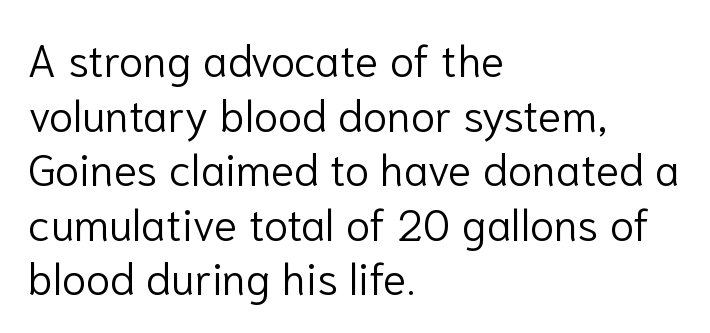
Q: Is the text bold? A: No.
Q: Is the text italic (slanted)? A: No, it is upright.
Q: Is the typeface a serif or a sans-serif typeface? A: Sans-serif.
Q: Is the text underlined? A: No.
Q: How is the paragraph aligned? A: Left-aligned.
Q: Is the spacing between letters normal or unusually wide? A: Normal.
Q: Width (condensed, normal, or wide)? A: Normal.
Q: Stroke contrast? A: Low.
Q: x-height? A: Medium.
Q: Monospaced? A: No.
